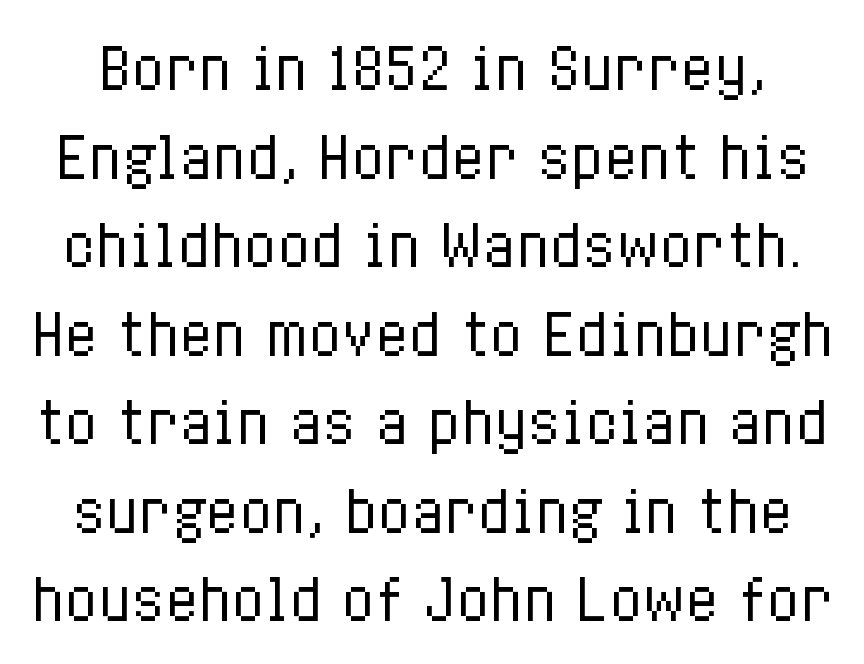
These lines are rendered in a variable-pitch font. Notice how the stems are strictly vertical — no italics here. This rendering features lettering with no underline. What stands out about the letter spacing? Nothing — it is the standard amount. No letter is thick-stroked: the sample isn't bold. Vertically, the passage feels balanced, rows spaced as you'd expect.
